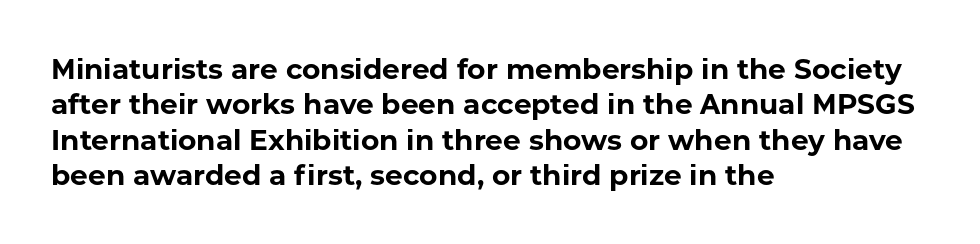
{"serif": "no", "italic": "no", "bold": "yes", "weight": "bold", "width": "normal", "stroke_contrast": "low", "x_height": "medium", "monospaced": "no", "underline": "no", "align": "left", "line_spacing": "normal", "line_spacing_ratio": 1.26, "letter_spacing": "normal", "letter_spacing_em": 0.0, "glyph_px": 28}
